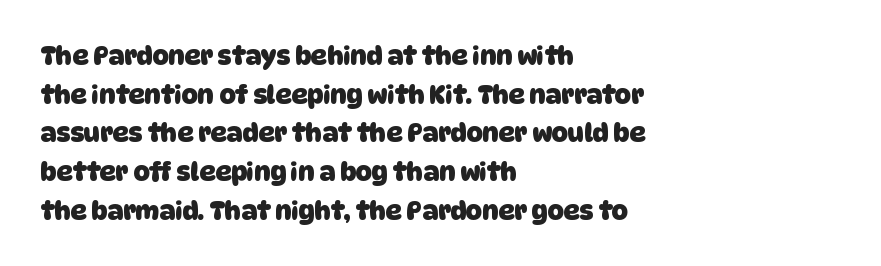
{"bold": "yes", "underline": "no", "align": "left", "line_spacing": "normal", "line_spacing_ratio": 1.55, "letter_spacing": "normal", "letter_spacing_em": 0.0, "glyph_px": 25}
